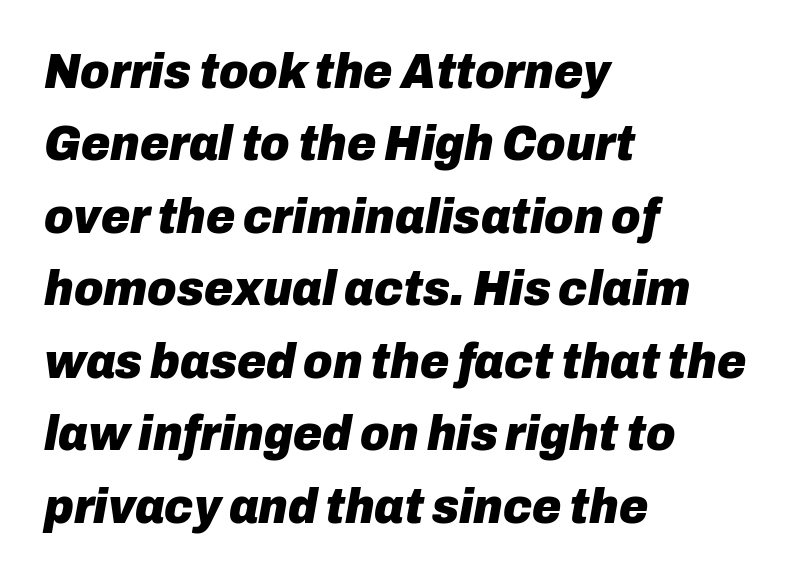
{"italic": "yes", "lean": "right", "slant_degrees": 10, "bold": "yes", "weight": "heavy", "width": "normal", "stroke_contrast": "low", "x_height": "medium", "monospaced": "no", "underline": "no", "align": "left", "line_spacing": "normal", "line_spacing_ratio": 1.45, "letter_spacing": "normal", "letter_spacing_em": 0.0, "glyph_px": 50}
